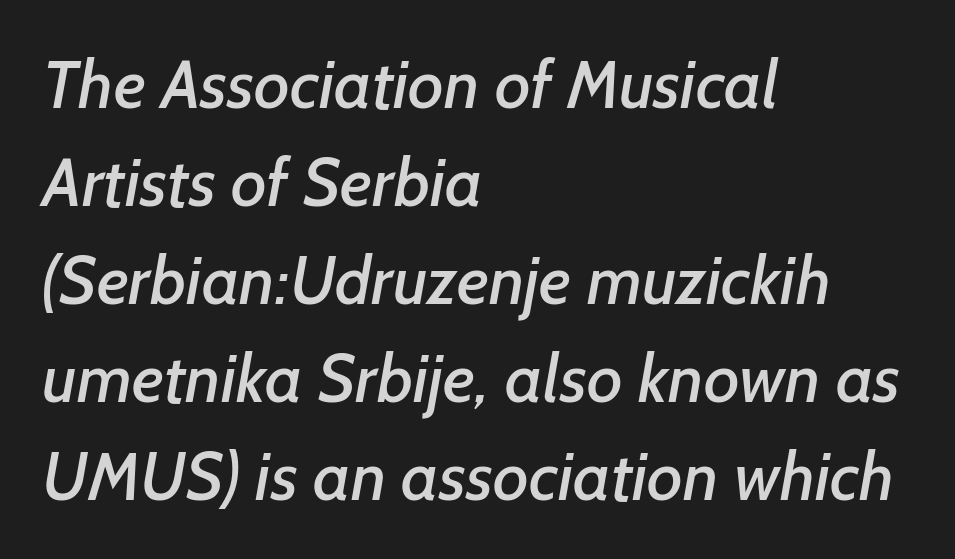
Q: Is the typeface a serif or a sans-serif typeface? A: Sans-serif.
Q: Is the text underlined? A: No.
Q: How is the paragraph aligned? A: Left-aligned.
Q: Is the spacing between letters normal or unusually wide? A: Normal.
Q: Is the spacing between lines tight, normal or loose? A: Normal.
Q: Width (condensed, normal, or wide)? A: Normal.
Q: Stroke contrast? A: Low.
Q: x-height? A: Medium.
Q: Monospaced? A: No.
